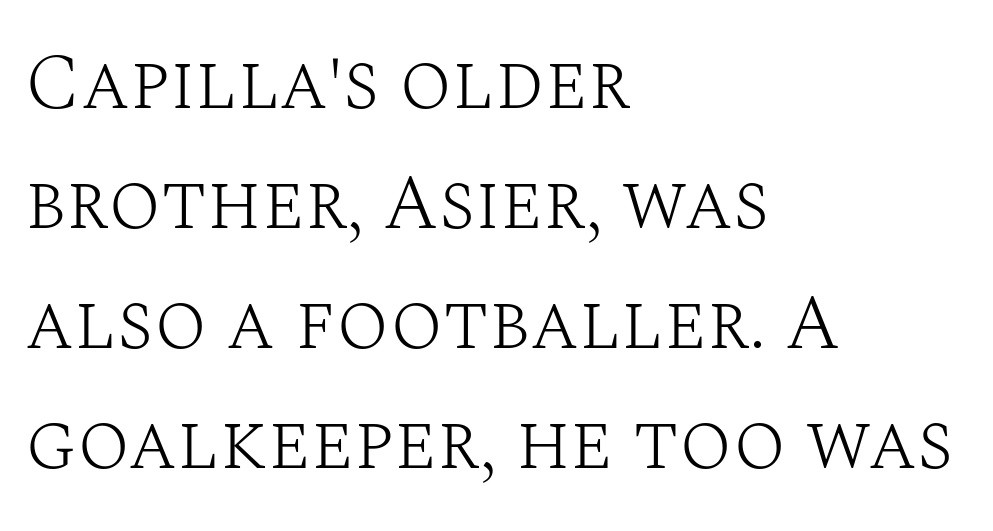
{"serif": "yes", "italic": "no", "bold": "no", "weight": "light", "width": "normal", "stroke_contrast": "medium", "x_height": "large", "monospaced": "no", "underline": "no", "align": "left", "line_spacing": "normal", "line_spacing_ratio": 1.54, "letter_spacing": "normal", "letter_spacing_em": 0.0, "glyph_px": 78}
